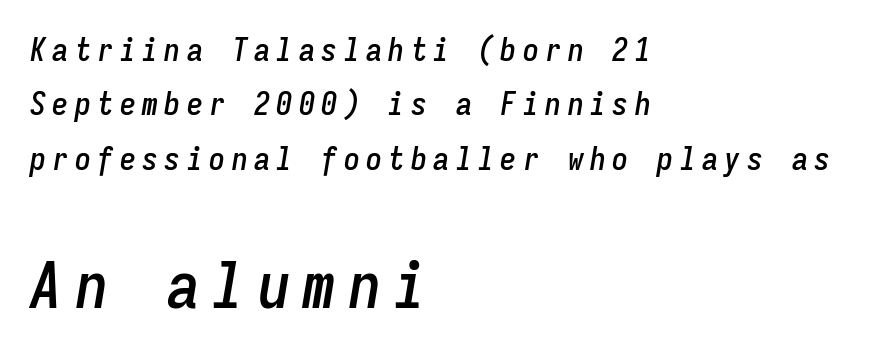
{"italic": "yes", "lean": "right", "slant_degrees": 9, "width": "condensed", "stroke_contrast": "low", "x_height": "medium", "monospaced": "yes", "underline": "no", "align": "left", "line_spacing": "normal", "line_spacing_ratio": 1.7, "letter_spacing": "wide", "letter_spacing_em": 0.2, "larger_block": "second", "size_ratio": 2.03, "glyph_px": 65}
